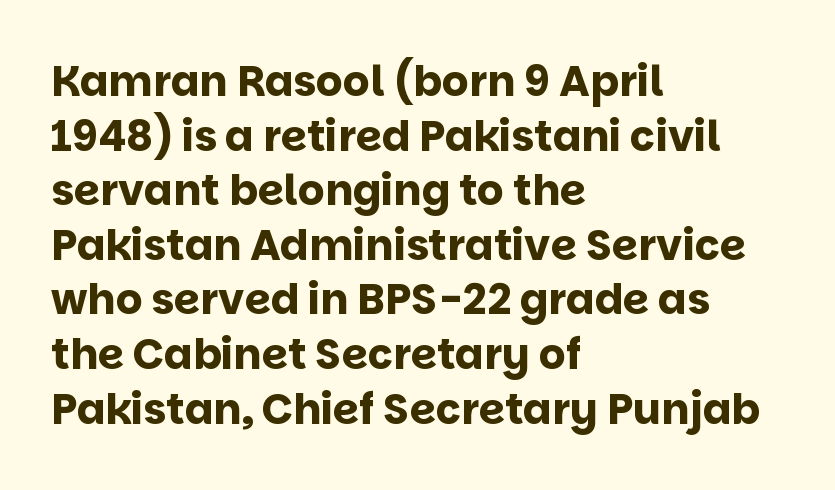
{"serif": "no", "italic": "no", "bold": "yes", "weight": "bold", "width": "normal", "stroke_contrast": "low", "x_height": "large", "monospaced": "no", "underline": "no", "align": "left", "line_spacing": "normal", "line_spacing_ratio": 1.3, "letter_spacing": "normal", "letter_spacing_em": 0.0, "glyph_px": 42}
